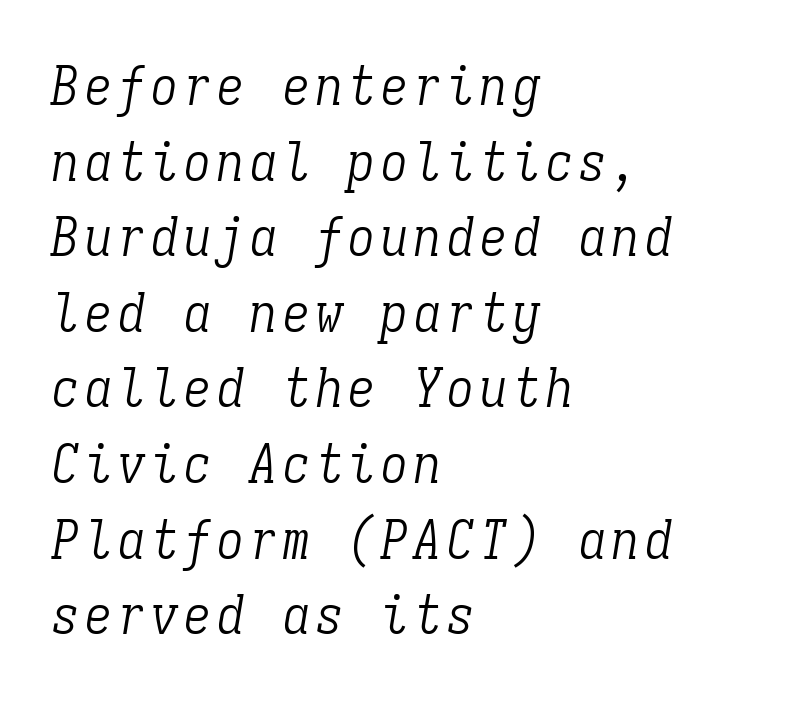
The image shows 54 px light, condensed serif type, italic (leaning right), monospaced; set left-aligned, normal line spacing (1.4x), not underlined; low stroke contrast and a medium x-height.
